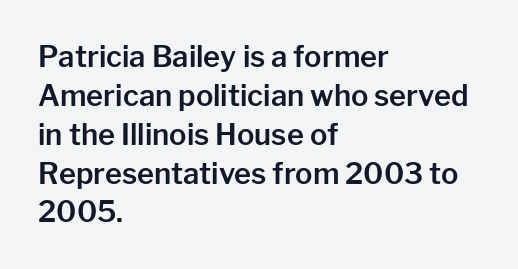
The image shows 29 px sans-serif type, upright; set left-aligned, normal line spacing (1.34x), normal letter spacing, not underlined; low stroke contrast and a medium x-height.
